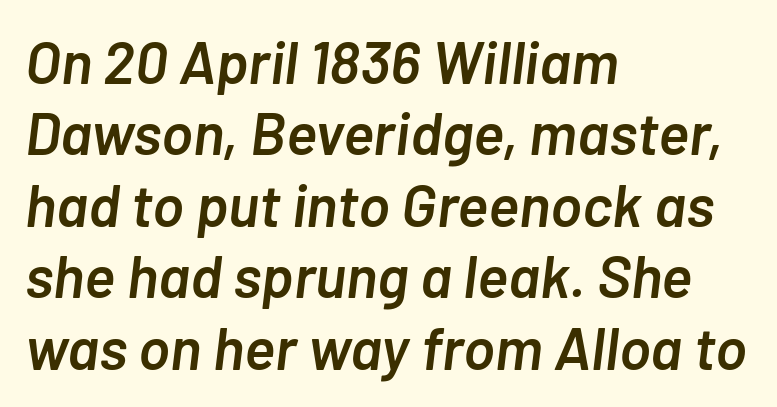
Q: Is the text bold? A: Semi-bold.
Q: Is the text italic (slanted)? A: Yes, it leans right by about 7 degrees.
Q: Is the text underlined? A: No.
Q: How is the paragraph aligned? A: Left-aligned.
Q: Is the spacing between letters normal or unusually wide? A: Normal.
Q: Width (condensed, normal, or wide)? A: Normal.
Q: Stroke contrast? A: Low.
Q: x-height? A: Medium.
Q: Monospaced? A: No.
